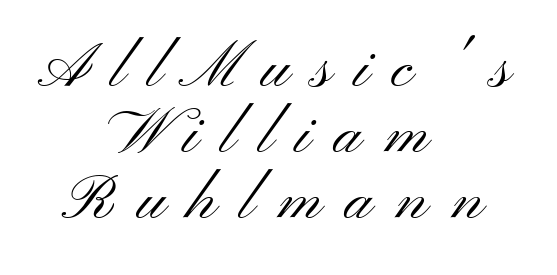
Neither beginnings nor endings align; midpoints do. Looks like regular typesetting: each glyph gets only the width it needs. Weight: not bold — regular or lighter. Lines of text with bare space underneath.
